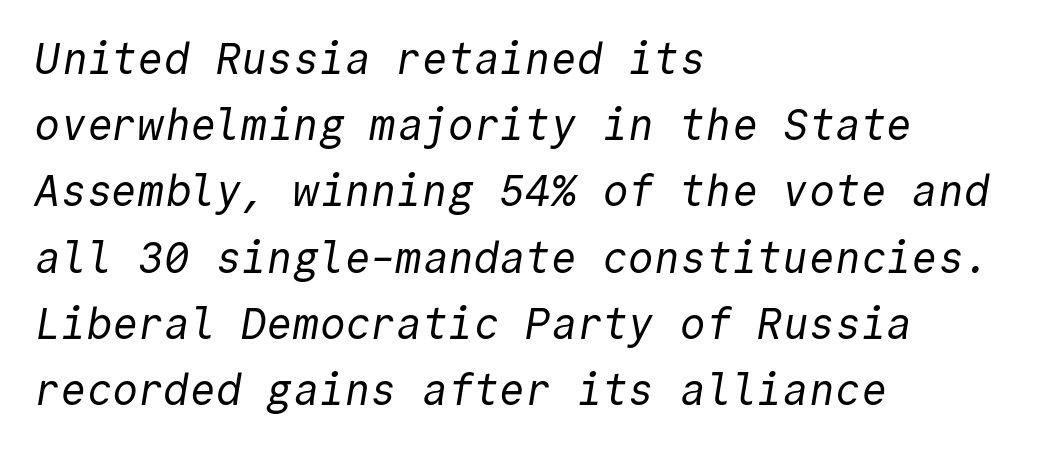
Q: Is the text bold? A: No.
Q: Is the typeface a serif or a sans-serif typeface? A: Sans-serif.
Q: Is the text underlined? A: No.
Q: How is the paragraph aligned? A: Left-aligned.
Q: Is the spacing between letters normal or unusually wide? A: Normal.
Q: Is the spacing between lines tight, normal or loose? A: Normal.
Q: Width (condensed, normal, or wide)? A: Normal.
Q: x-height? A: Medium.
Q: Monospaced? A: Yes.
